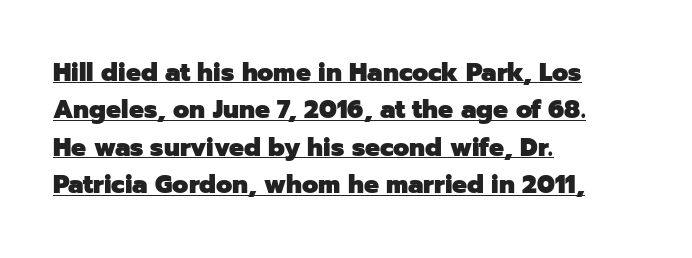
The image shows 25 px bold type, upright; set left-aligned, normal line spacing (1.5x), normal letter spacing, underlined.
